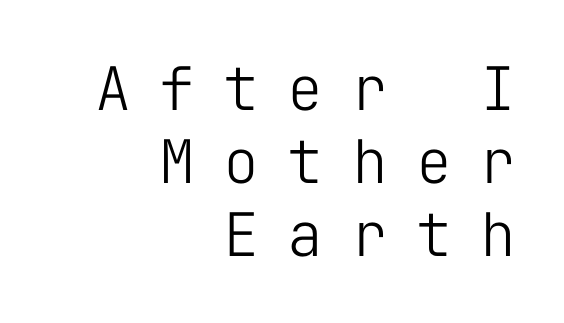
Monospaced: the letters line up in strict vertical columns. The text was rendered using a sans face with plain stroke endings. The paragraph shown leans on its right margin. Stems here are at most as thick as an everyday book face. The strip under each line holds only bare page.
